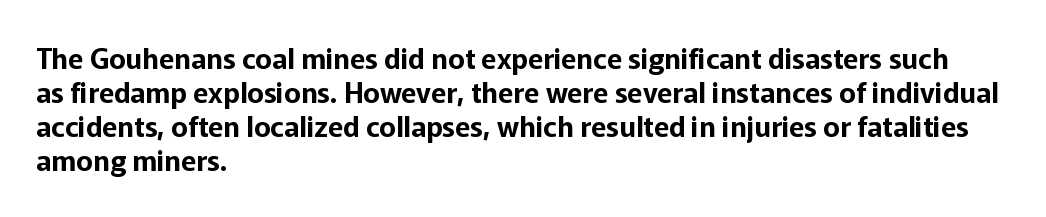
Q: Is the text italic (slanted)? A: No, it is upright.
Q: Is the typeface a serif or a sans-serif typeface? A: Sans-serif.
Q: Is the text underlined? A: No.
Q: How is the paragraph aligned? A: Left-aligned.
Q: Is the spacing between letters normal or unusually wide? A: Normal.
Q: Width (condensed, normal, or wide)? A: Normal.
Q: Stroke contrast? A: Low.
Q: x-height? A: Medium.
Q: Monospaced? A: No.
